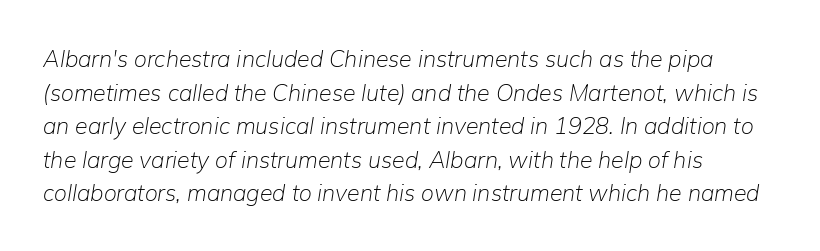
{"italic": "yes", "lean": "right", "slant_degrees": 9, "bold": "no", "underline": "no", "align": "left", "line_spacing": "normal", "line_spacing_ratio": 1.46, "letter_spacing": "normal", "letter_spacing_em": 0.0, "glyph_px": 23}
